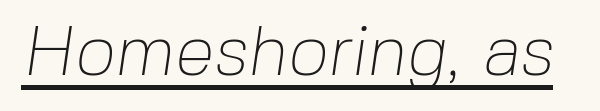
{"serif": "no", "bold": "no", "weight": "thin", "width": "normal", "stroke_contrast": "low", "x_height": "medium", "monospaced": "no", "underline": "yes", "letter_spacing": "normal", "letter_spacing_em": 0.0, "glyph_px": 71}
